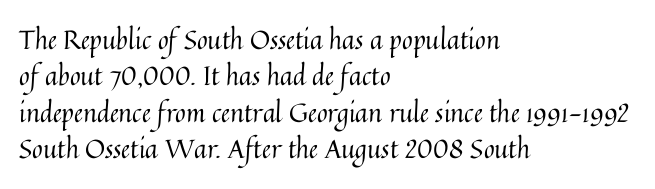
Q: Is the text bold? A: No.
Q: Is the text italic (slanted)? A: Yes.
Q: Is the text underlined? A: No.
Q: How is the paragraph aligned? A: Left-aligned.
Q: Is the spacing between letters normal or unusually wide? A: Normal.
Q: Is the spacing between lines tight, normal or loose? A: Normal.
